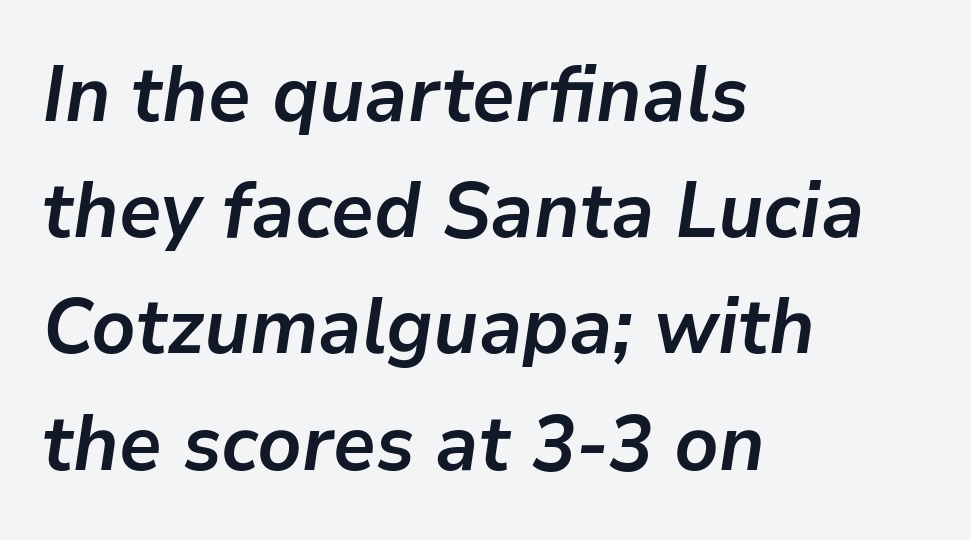
{"italic": "yes", "lean": "right", "slant_degrees": 9, "bold": "yes", "weight": "semibold", "width": "normal", "stroke_contrast": "low", "x_height": "medium", "monospaced": "no", "underline": "no", "align": "left", "line_spacing": "normal", "line_spacing_ratio": 1.49, "letter_spacing": "normal", "letter_spacing_em": 0.0, "glyph_px": 78}
